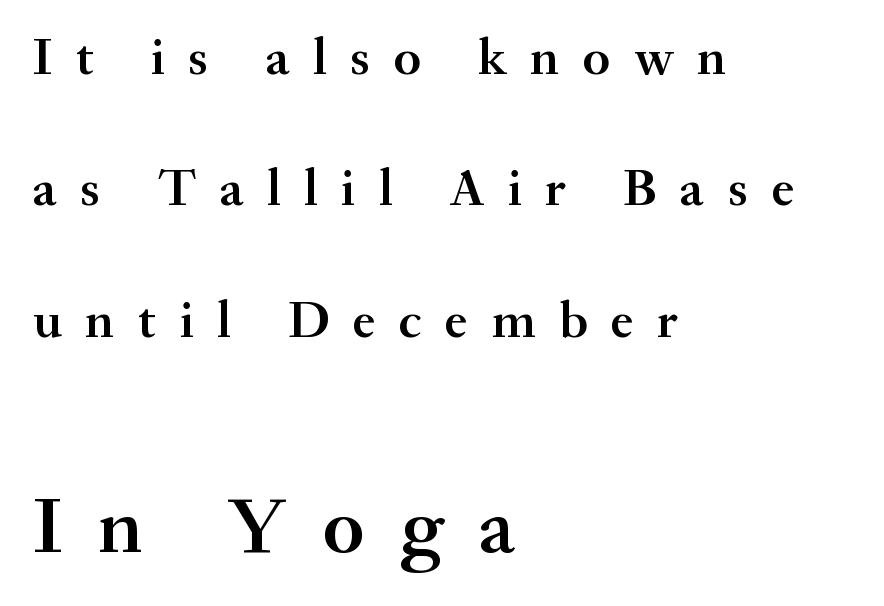
Block two is the big one; block one sits smaller above it. Typeset ragged right — the left edge is the straight one. Think of a printed novel: that variable character pitch is what you see here. The passage shown is not underscored anywhere. The specimen reads as upright at a glance.
